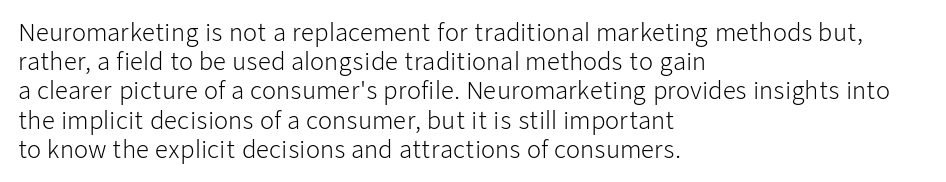
Q: Is the text bold? A: No.
Q: Is the text italic (slanted)? A: No, it is upright.
Q: Is the text underlined? A: No.
Q: How is the paragraph aligned? A: Left-aligned.
Q: Is the spacing between letters normal or unusually wide? A: Normal.
Q: Is the spacing between lines tight, normal or loose? A: Normal.
